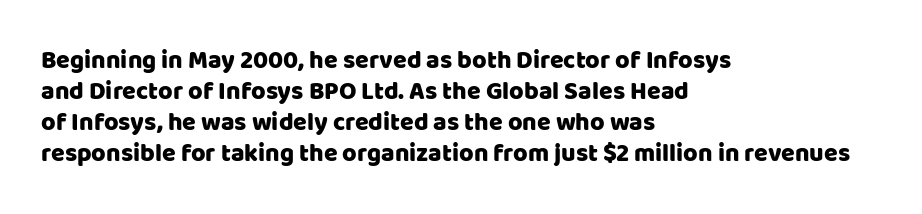
Clear beneath every line of the passage. Is the block centered? No — it sits flush against the left margin. Observe the ordinary spacing: letters are neighbours, not strangers. The letters stand upright; this is a roman face.
